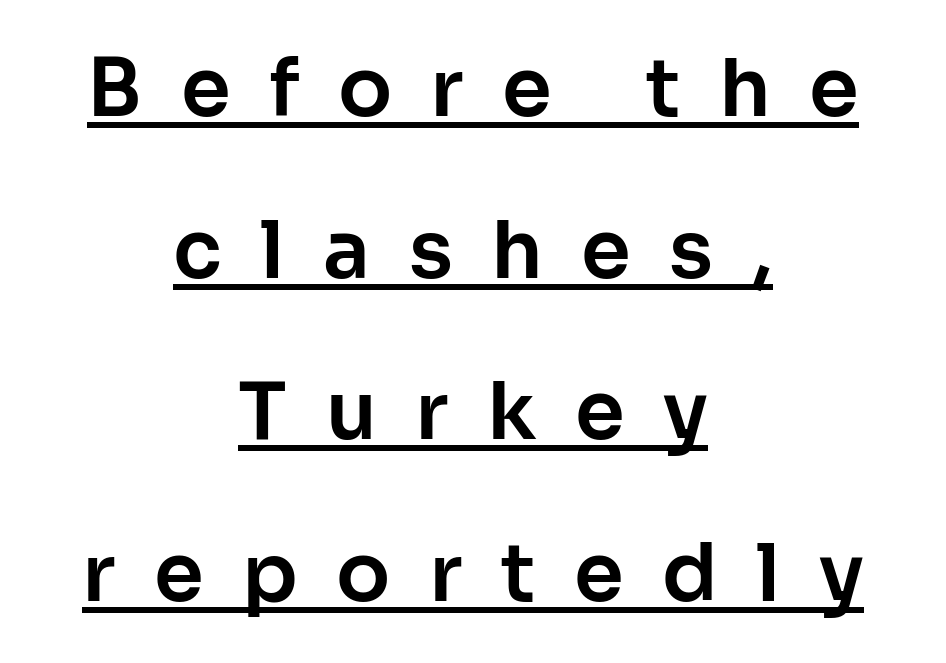
{"serif": "no", "italic": "no", "width": "normal", "stroke_contrast": "low", "x_height": "medium", "monospaced": "no", "underline": "yes", "align": "center", "line_spacing": "loose", "line_spacing_ratio": 2.02, "letter_spacing": "wide", "letter_spacing_em": 0.48, "glyph_px": 80}
